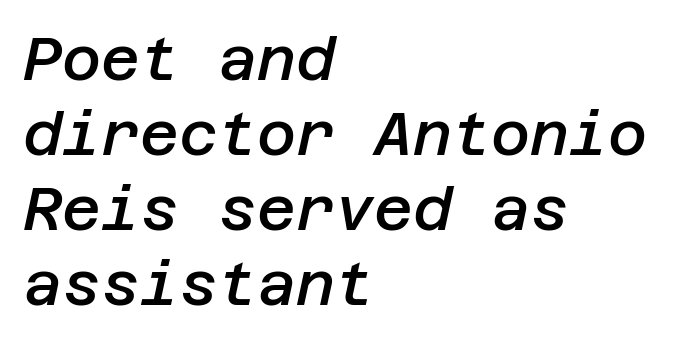
{"italic": "yes", "lean": "right", "slant_degrees": 12, "bold": "semi", "weight": "semibold", "width": "normal", "stroke_contrast": "low", "x_height": "large", "underline": "no", "align": "left", "line_spacing": "normal", "line_spacing_ratio": 1.25, "letter_spacing": "normal", "letter_spacing_em": 0.0, "glyph_px": 60}
